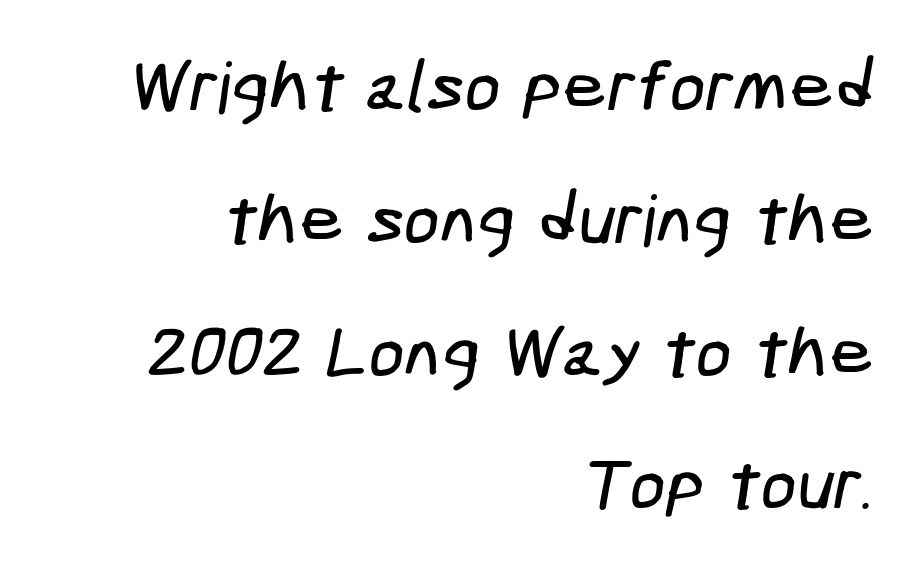
Q: Is the typeface a serif or a sans-serif typeface? A: Sans-serif.
Q: Is the text underlined? A: No.
Q: How is the paragraph aligned? A: Right-aligned.
Q: Is the spacing between letters normal or unusually wide? A: Normal.
Q: Width (condensed, normal, or wide)? A: Condensed.
Q: Stroke contrast? A: Low.
Q: x-height? A: Medium.
